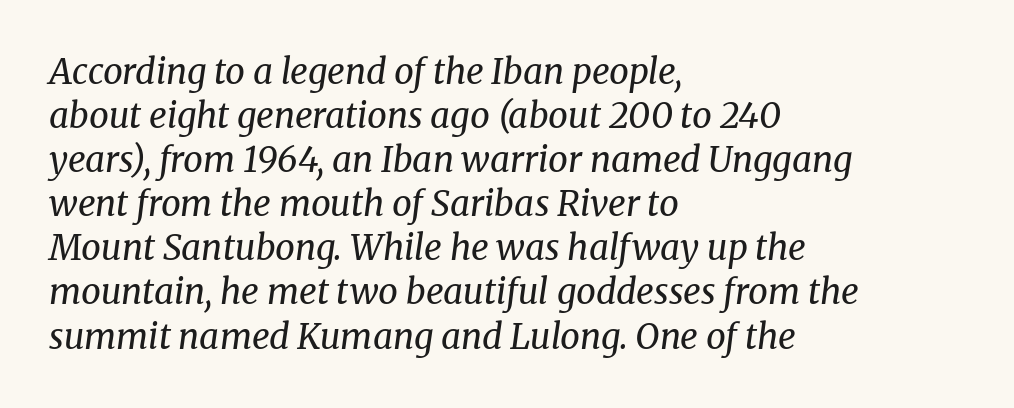
Q: Is the text bold? A: No.
Q: Is the text italic (slanted)? A: Yes, it leans right by about 8 degrees.
Q: Is the typeface a serif or a sans-serif typeface? A: Serif.
Q: Is the text underlined? A: No.
Q: How is the paragraph aligned? A: Left-aligned.
Q: Is the spacing between letters normal or unusually wide? A: Normal.
Q: Is the spacing between lines tight, normal or loose? A: Normal.
Q: Width (condensed, normal, or wide)? A: Normal.
Q: Stroke contrast? A: Medium.
Q: x-height? A: Medium.
Q: Monospaced? A: No.
